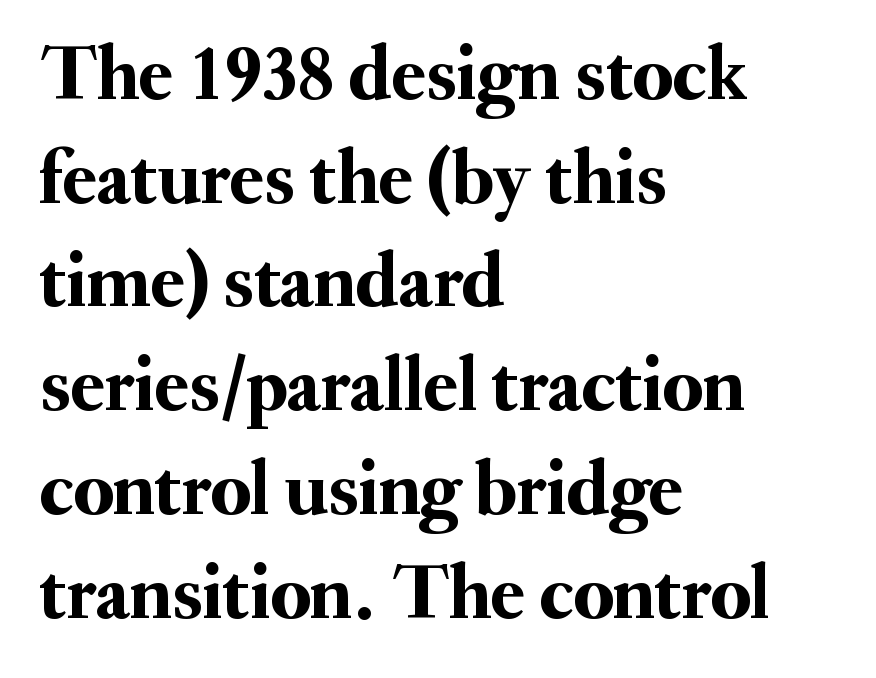
Q: Is the text italic (slanted)? A: No, it is upright.
Q: Is the typeface a serif or a sans-serif typeface? A: Serif.
Q: Is the text underlined? A: No.
Q: How is the paragraph aligned? A: Left-aligned.
Q: Is the spacing between letters normal or unusually wide? A: Normal.
Q: Is the spacing between lines tight, normal or loose? A: Normal.
Q: Width (condensed, normal, or wide)? A: Normal.
Q: Stroke contrast? A: Medium.
Q: x-height? A: Small.
Q: Monospaced? A: No.
